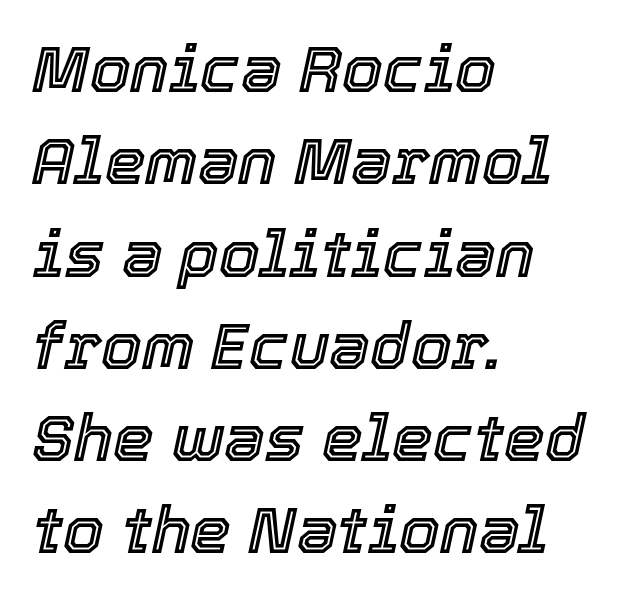
The image shows 65 px text type, italic (leaning right); set left-aligned, normal line spacing (1.42x), normal letter spacing, not underlined; a medium x-height.
